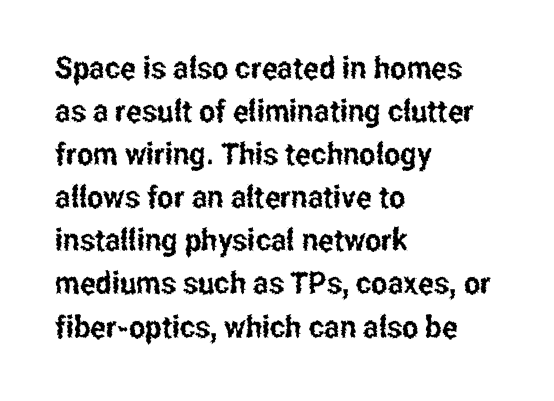
The image shows 31 px condensed sans-serif type, upright; set left-aligned, normal line spacing (1.39x), normal letter spacing, not underlined; low stroke contrast and a medium x-height.
